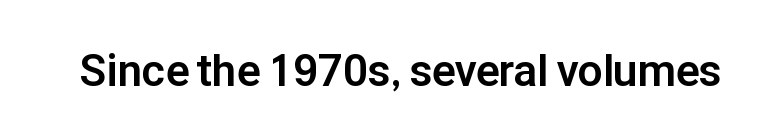
Q: Is the text bold? A: Yes.
Q: Is the text italic (slanted)? A: No, it is upright.
Q: Is the typeface a serif or a sans-serif typeface? A: Sans-serif.
Q: Is the text underlined? A: No.
Q: Is the spacing between letters normal or unusually wide? A: Normal.
Q: Width (condensed, normal, or wide)? A: Normal.
Q: Stroke contrast? A: Low.
Q: x-height? A: Medium.
Q: Monospaced? A: No.
